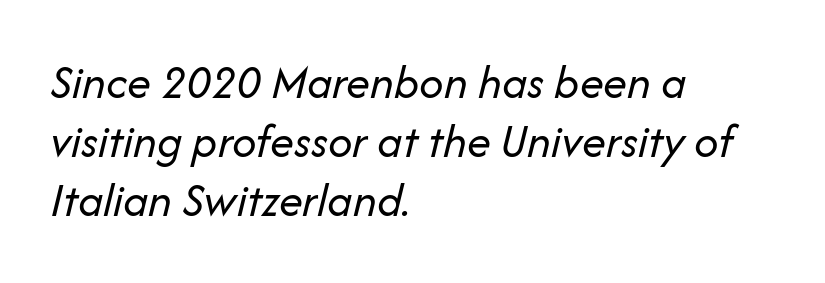
The specimen omits any rule beneath the text block's lines. Stem width sits at or under what a default text font uses. The face used here is proportionally spaced, like ordinary book or web type. Designer's note — italics engaged. All the whitespace from short lines collects on the right. Words appear dense and cohesive because spacing is normal.
